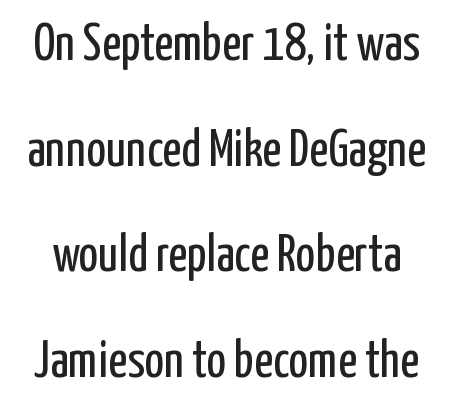
{"serif": "no", "italic": "no", "bold": "no", "weight": "regular", "width": "condensed", "stroke_contrast": "low", "x_height": "medium", "monospaced": "no", "underline": "no", "line_spacing": "loose", "line_spacing_ratio": 2.03, "letter_spacing": "normal", "letter_spacing_em": 0.0, "glyph_px": 52}
